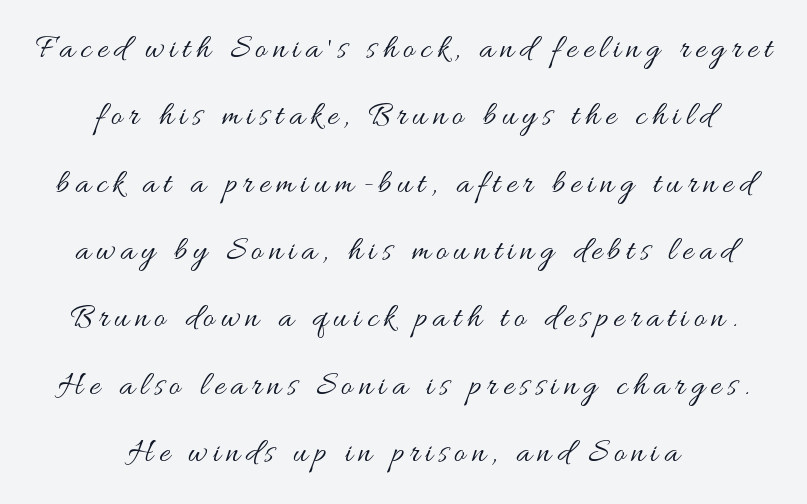
Each letter keeps its own natural width here, so spacing adapts to shape. Notice the wide empty band between every row — that's loose leading. The weight tops out at a normal text grade. Unmarked baselines from the first word to the last. The lines in this sample share a center point and differ in where they start and stop.
